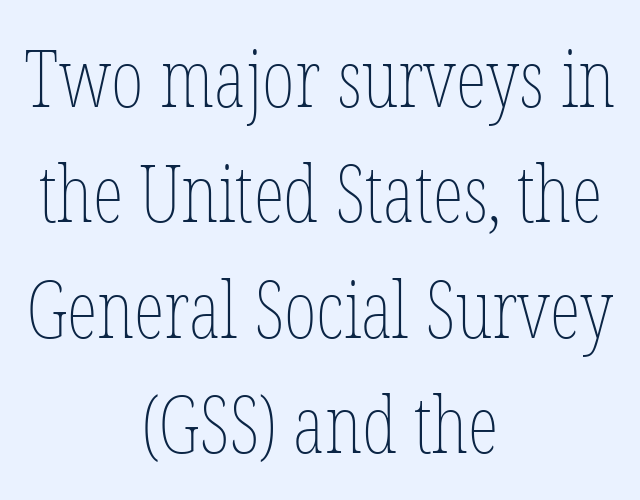
{"italic": "no", "bold": "no", "weight": "thin", "width": "condensed", "stroke_contrast": "low", "x_height": "medium", "monospaced": "no", "underline": "no", "align": "center", "line_spacing": "normal", "line_spacing_ratio": 1.46, "letter_spacing": "normal", "letter_spacing_em": 0.0, "glyph_px": 79}
